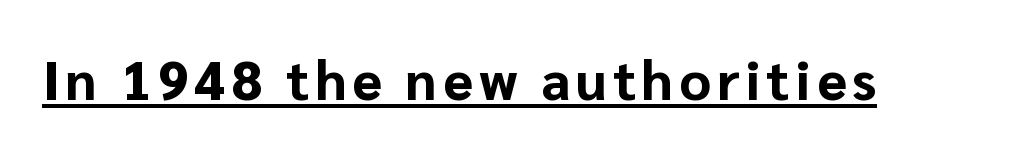
The type family on display is of the sans-serif kind. Each line of the rendering has a horizontal stroke beneath the glyphs. Each glyph is drawn with heavy, bold strokes. The axis of the letterforms is exactly vertical. A typesetter would call this proportional, since set widths differ per character.
